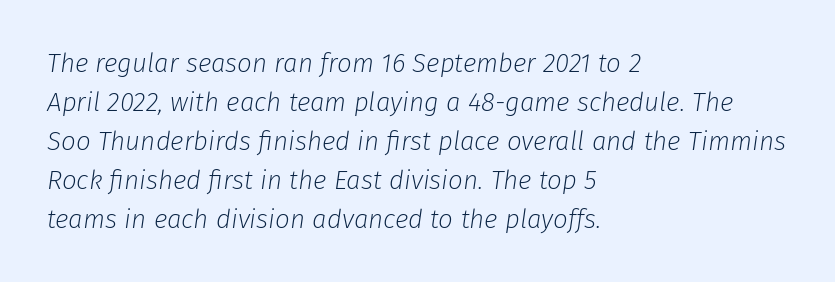
{"italic": "yes", "lean": "right", "slant_degrees": 8, "bold": "no", "underline": "no", "align": "left", "line_spacing": "normal", "line_spacing_ratio": 1.5, "letter_spacing": "normal", "letter_spacing_em": 0.0, "glyph_px": 26}
